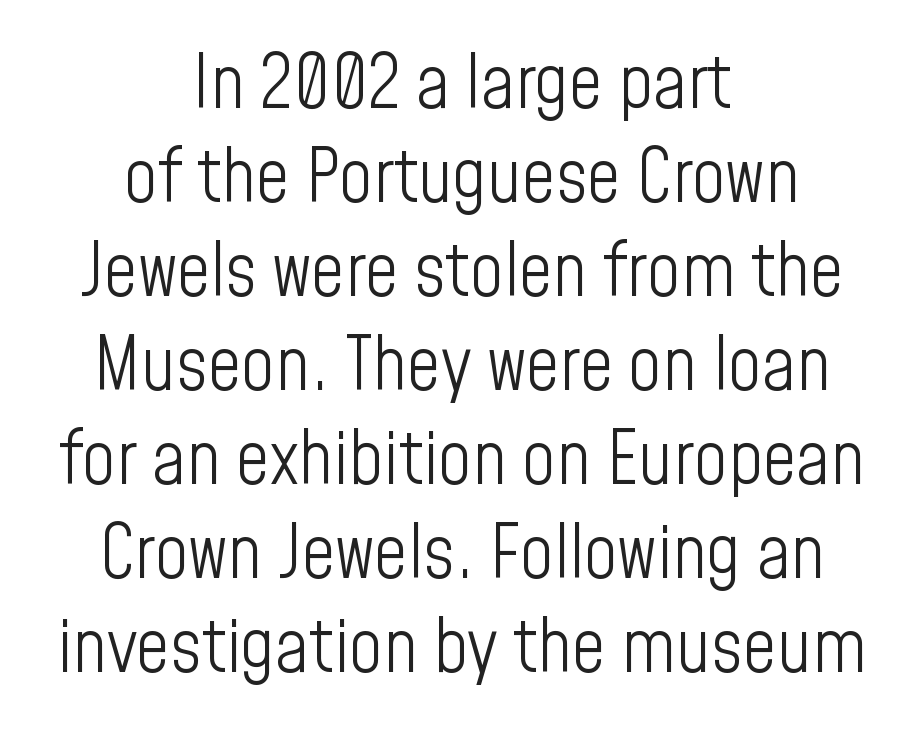
{"serif": "no", "italic": "no", "bold": "no", "weight": "light", "width": "condensed", "stroke_contrast": "low", "x_height": "medium", "monospaced": "no", "underline": "no", "align": "center", "line_spacing": "normal", "line_spacing_ratio": 1.27, "letter_spacing": "normal", "letter_spacing_em": 0.0, "glyph_px": 74}
